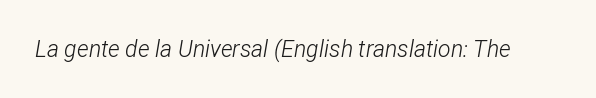
Each stroke keeps to a modest, everyday thickness or less. In terms of posture, this sample is oblique. Honestly, there is no underline to notice here at all. The horizontal fit of the characters is conventional and even.
